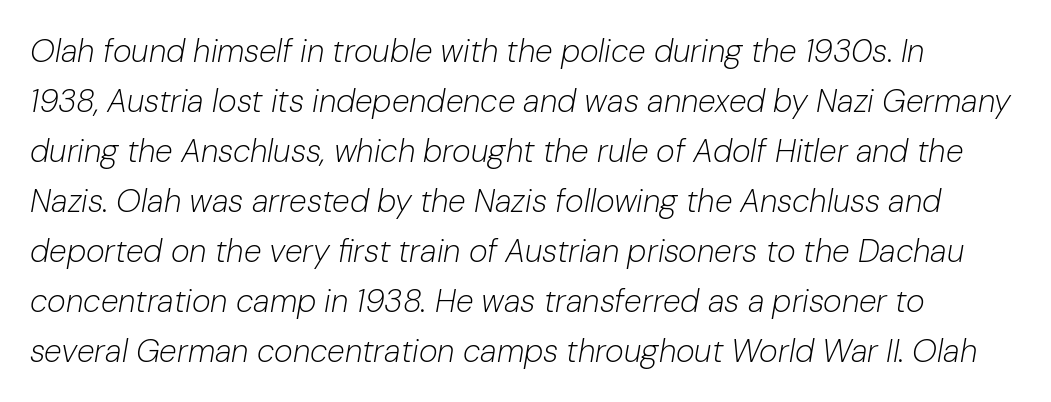
{"italic": "yes", "lean": "right", "slant_degrees": 10, "bold": "no", "weight": "light", "width": "normal", "stroke_contrast": "low", "x_height": "medium", "monospaced": "no", "underline": "no", "line_spacing": "normal", "line_spacing_ratio": 1.56, "letter_spacing": "normal", "letter_spacing_em": 0.0, "glyph_px": 32}
